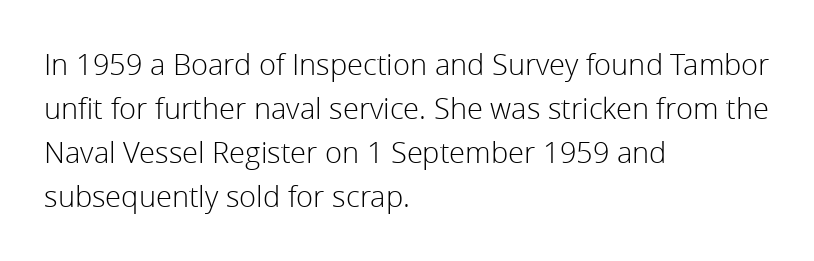
{"serif": "no", "italic": "no", "bold": "no", "weight": "light", "width": "normal", "stroke_contrast": "low", "x_height": "medium", "monospaced": "no", "underline": "no", "align": "left", "line_spacing": "normal", "line_spacing_ratio": 1.52, "letter_spacing": "normal", "letter_spacing_em": 0.0, "glyph_px": 29}
